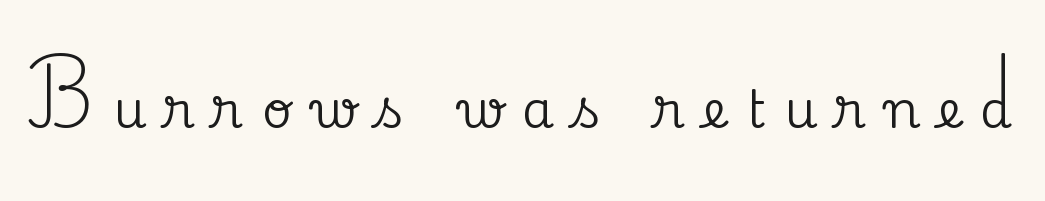
Beneath every word, the page is bare. The font family rendered here belongs to the serif group. Here the designer chose a conventional face with non-uniform glyph widths. Characters remain perfectly vertical along every line. Letter spacing: wide.
